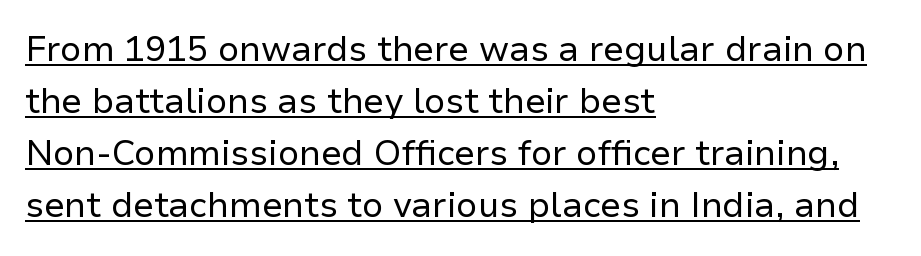
The strokes are not fattened; the text isn't bold. Are there feet on the stems? There aren't — it's a sans. Where is the straight margin? On the left. Ordinary non-slanted type is in use.
